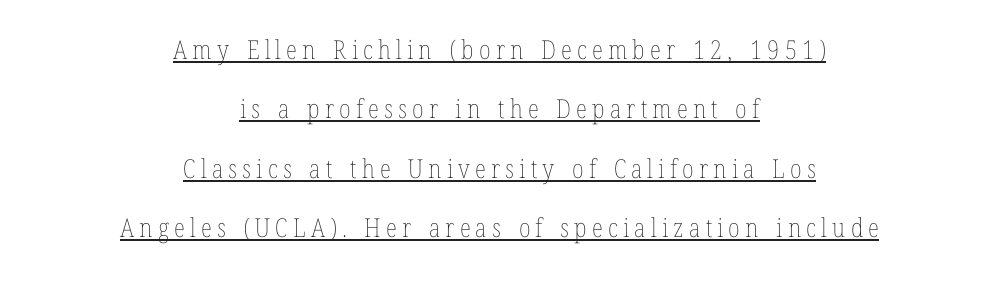
Q: Is the text bold? A: No.
Q: Is the text italic (slanted)? A: No, it is upright.
Q: Is the text underlined? A: Yes.
Q: How is the paragraph aligned? A: Centered.
Q: Is the spacing between letters normal or unusually wide? A: Unusually wide.
Q: Is the spacing between lines tight, normal or loose? A: Loose.
